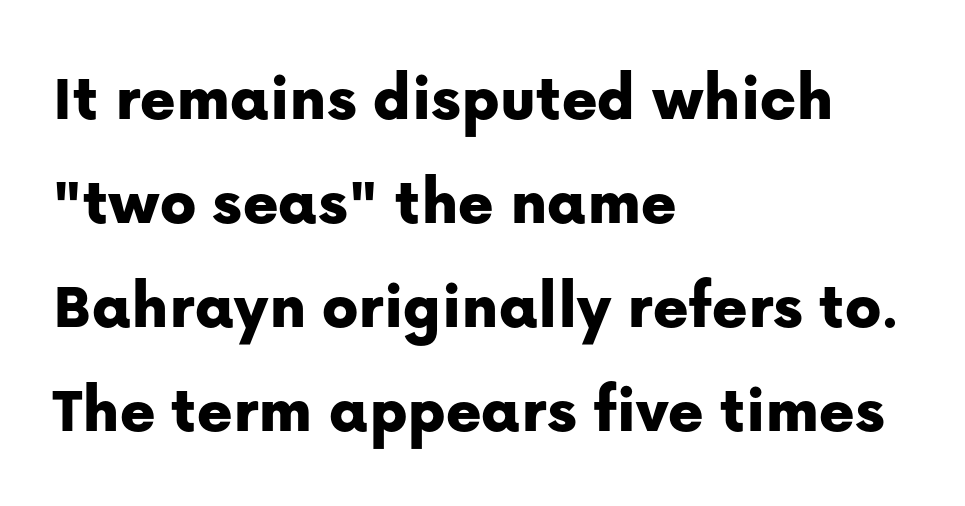
The image shows 67 px sans-serif type, upright; set left-aligned, normal line spacing (1.55x), normal letter spacing, not underlined; low stroke contrast and a medium x-height.
